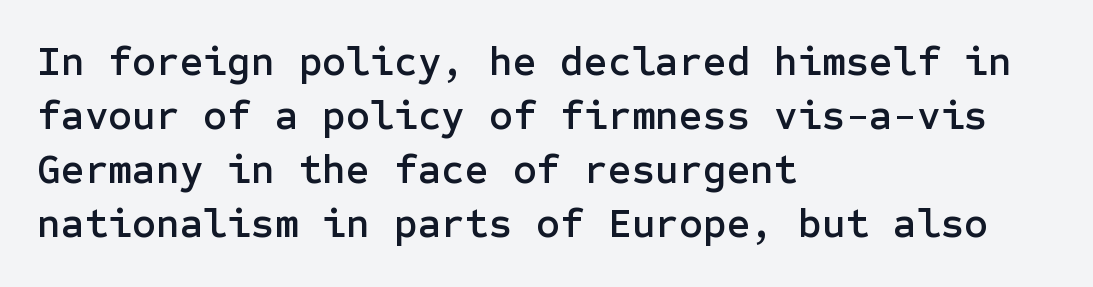
Anything drawn beneath the words? Only blank space. The gaps between neighbouring characters are ordinary and unremarkable. Every stem runs plumb, perpendicular to the baseline. To sum up the face: it is a sans, with no serifs. Alignment: flush left.
